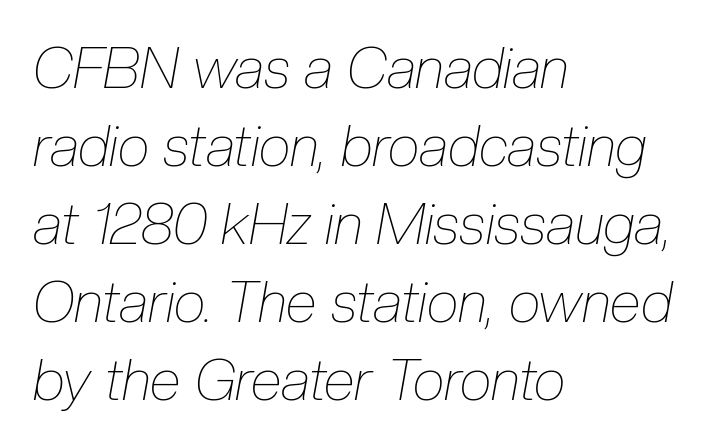
Q: Is the text bold? A: No.
Q: Is the text italic (slanted)? A: Yes, it leans right by about 10 degrees.
Q: Is the text underlined? A: No.
Q: How is the paragraph aligned? A: Left-aligned.
Q: Is the spacing between letters normal or unusually wide? A: Normal.
Q: Is the spacing between lines tight, normal or loose? A: Normal.
Q: Width (condensed, normal, or wide)? A: Condensed.
Q: Stroke contrast? A: Low.
Q: x-height? A: Medium.
Q: Monospaced? A: No.
